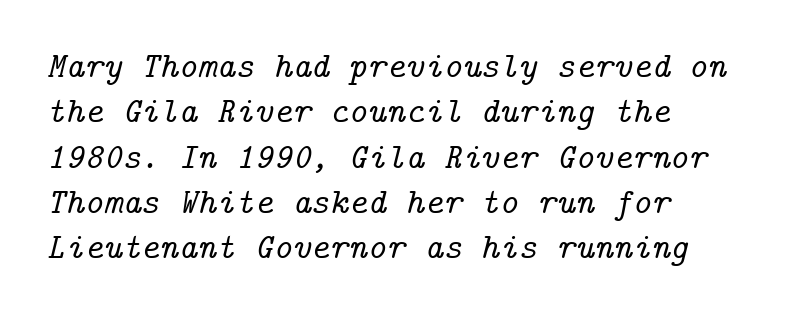
The image shows 36 px serif type, italic (leaning right); set left-aligned, normal line spacing (1.26x), normal letter spacing, not underlined; low stroke contrast and a medium x-height.
